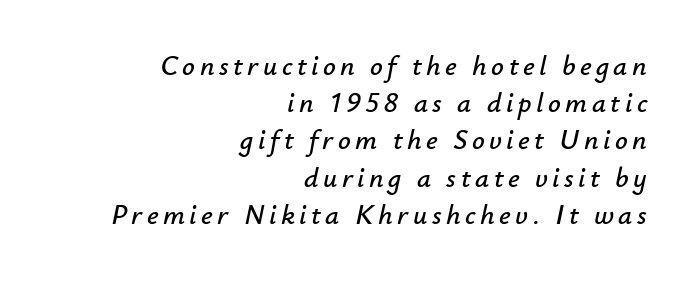
The image shows 28 px text type, italic (leaning right); set right-aligned, normal line spacing (1.33x), not underlined; low stroke contrast and a small x-height.
